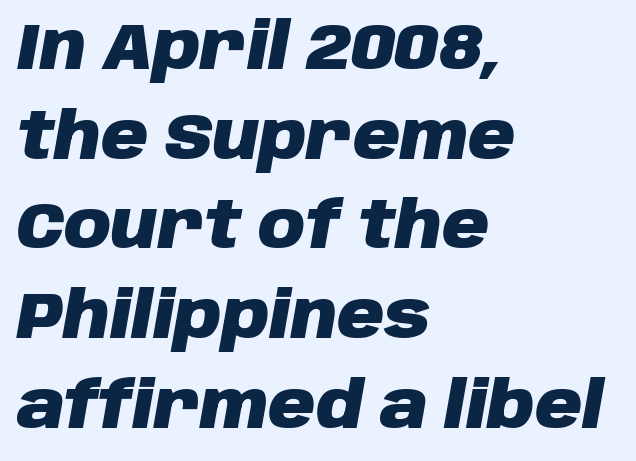
The image shows 65 px heavy type, italic (leaning right); set left-aligned, normal line spacing (1.38x), normal letter spacing, not underlined; low stroke contrast and a large x-height.
